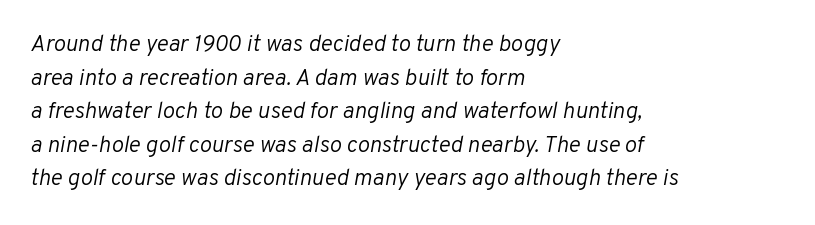
{"italic": "yes", "lean": "right", "slant_degrees": 10, "bold": "no", "underline": "no", "align": "left", "line_spacing": "normal", "line_spacing_ratio": 1.46, "letter_spacing": "normal", "letter_spacing_em": 0.0, "glyph_px": 23}
